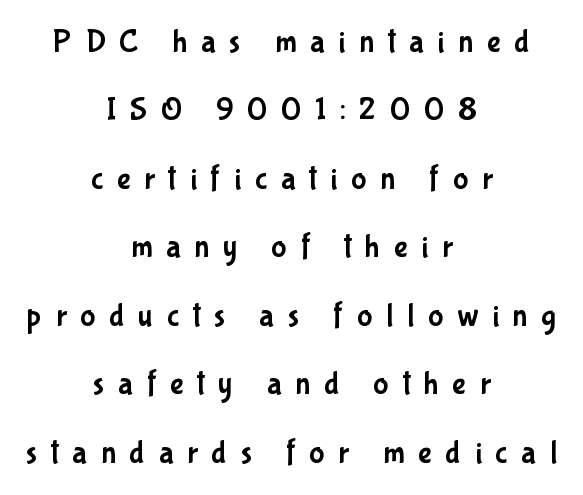
The image shows 32 px condensed sans-serif type, upright; set centered, loose line spacing (2.14x), unusually wide letter spacing (+0.43 em), not underlined; low stroke contrast and a medium x-height.
